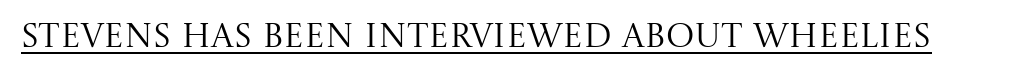
When letters stand straight like this, we call the style roman or upright. The letterforms sit shoulder to shoulder at normal distance. Varying glyph widths throughout — classic text-font behaviour. Old-style or modern, the face here clearly has serifs. Is the type heavy? It reads as light-to-regular instead. The face used here appears with an underline applied.
